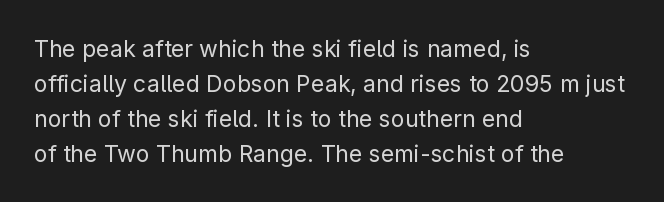
Q: Is the text bold? A: No.
Q: Is the text italic (slanted)? A: No, it is upright.
Q: Is the text underlined? A: No.
Q: How is the paragraph aligned? A: Left-aligned.
Q: Is the spacing between letters normal or unusually wide? A: Normal.
Q: Is the spacing between lines tight, normal or loose? A: Normal.
